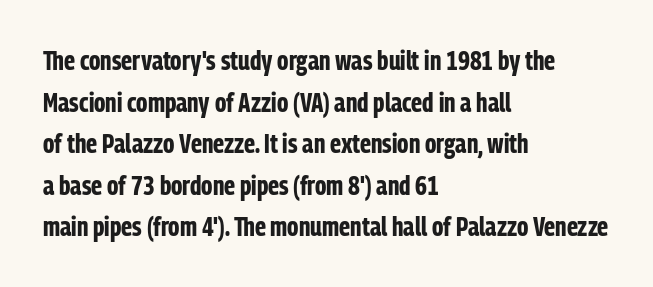
Q: Is the text bold? A: Yes.
Q: Is the text italic (slanted)? A: No, it is upright.
Q: Is the text underlined? A: No.
Q: How is the paragraph aligned? A: Left-aligned.
Q: Is the spacing between letters normal or unusually wide? A: Normal.
Q: Is the spacing between lines tight, normal or loose? A: Normal.
